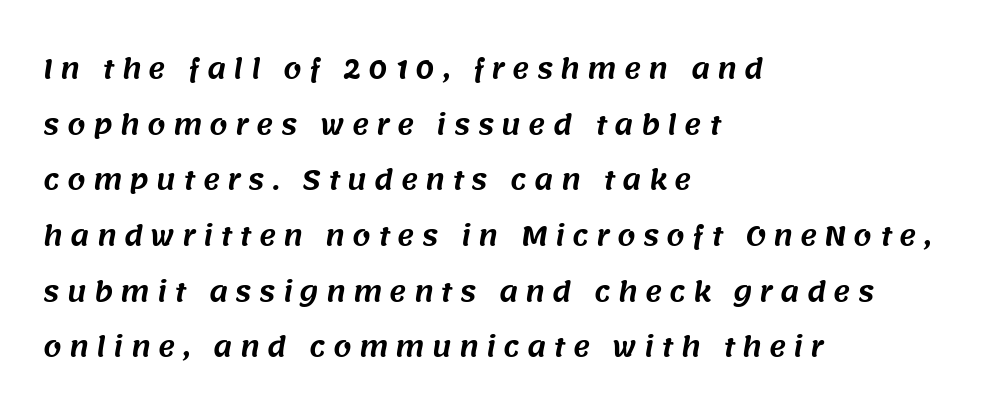
The image shows 26 px text type; set left-aligned, loose line spacing (2.14x), unusually wide letter spacing (+0.28 em), not underlined.
